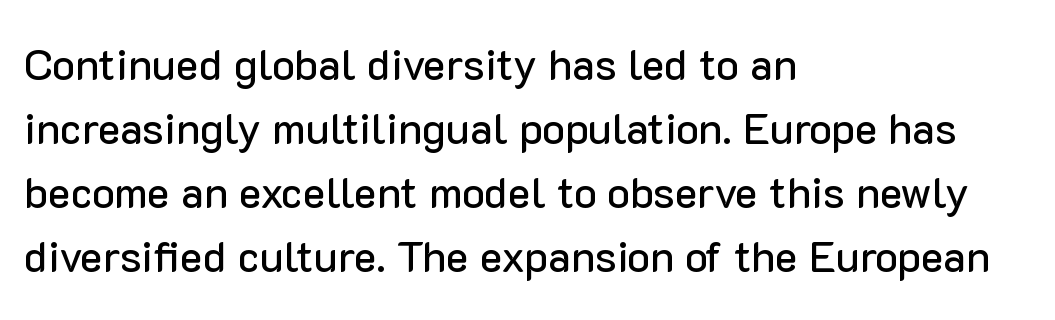
If you drew a line through each stem, it would be perfectly vertical. Vertical spacing — default. The horizontal fit of the characters is conventional and even. The glyphs are unaccompanied by any horizontal stroke below them. These lines are rendered in a variable-pitch font.
